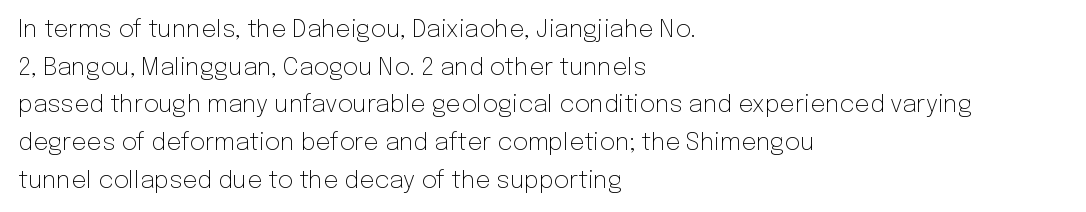
Q: Is the text bold? A: No.
Q: Is the text italic (slanted)? A: No, it is upright.
Q: Is the text underlined? A: No.
Q: How is the paragraph aligned? A: Left-aligned.
Q: Is the spacing between letters normal or unusually wide? A: Normal.
Q: Is the spacing between lines tight, normal or loose? A: Normal.
